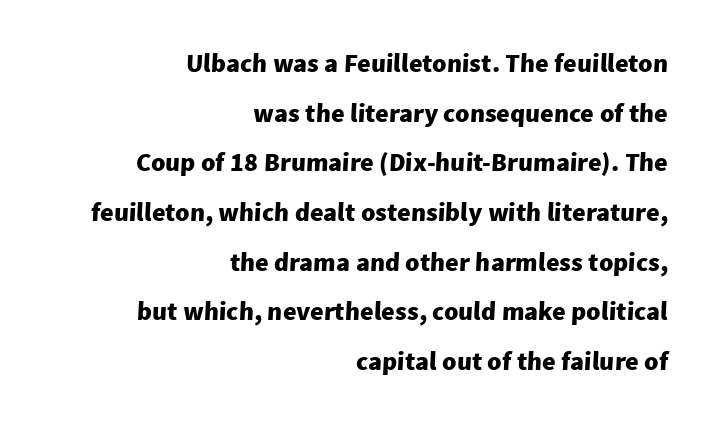
Q: Is the text bold? A: Yes.
Q: Is the text underlined? A: No.
Q: How is the paragraph aligned? A: Right-aligned.
Q: Is the spacing between letters normal or unusually wide? A: Normal.
Q: Is the spacing between lines tight, normal or loose? A: Loose.
